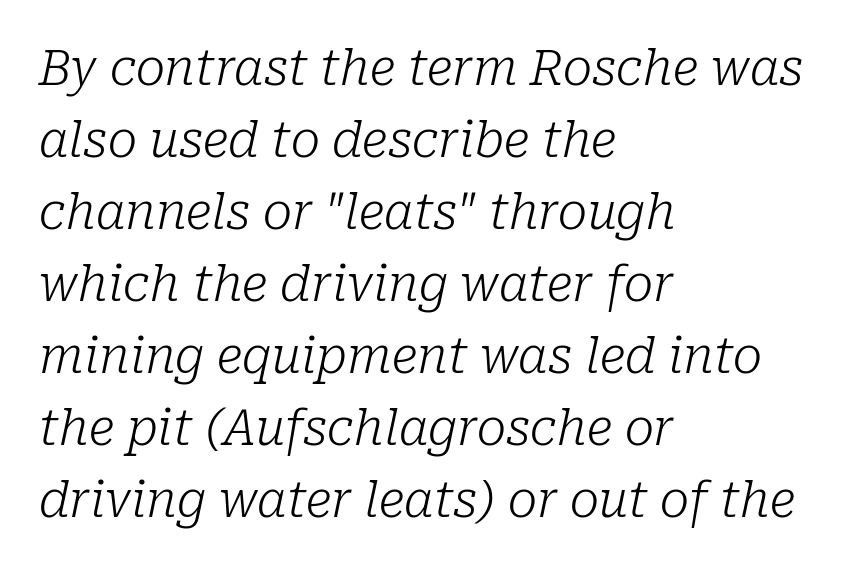
{"serif": "yes", "italic": "yes", "lean": "right", "slant_degrees": 10, "bold": "no", "weight": "light", "width": "normal", "stroke_contrast": "low", "x_height": "medium", "monospaced": "no", "underline": "no", "align": "left", "line_spacing": "normal", "line_spacing_ratio": 1.47, "letter_spacing": "normal", "letter_spacing_em": 0.0, "glyph_px": 49}
